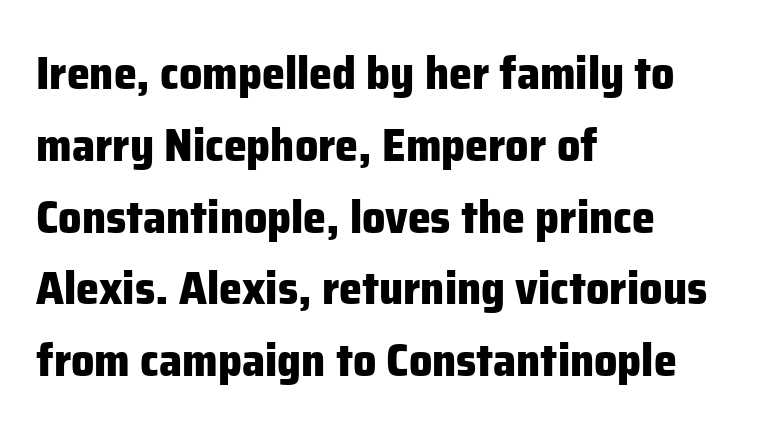
{"serif": "no", "italic": "no", "bold": "yes", "weight": "heavy", "width": "normal", "stroke_contrast": "low", "x_height": "medium", "monospaced": "no", "underline": "no", "align": "left", "line_spacing": "normal", "line_spacing_ratio": 1.56, "letter_spacing": "normal", "letter_spacing_em": 0.0, "glyph_px": 46}
